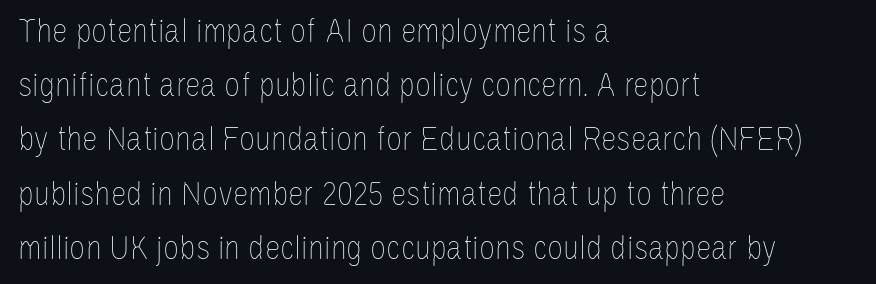
Alignment: flush left. Is the stroke heavy? The answer is a plain regular-or-lighter. Nope, not italic — everything's standing straight. Varying glyph widths throughout — classic text-font behaviour.
